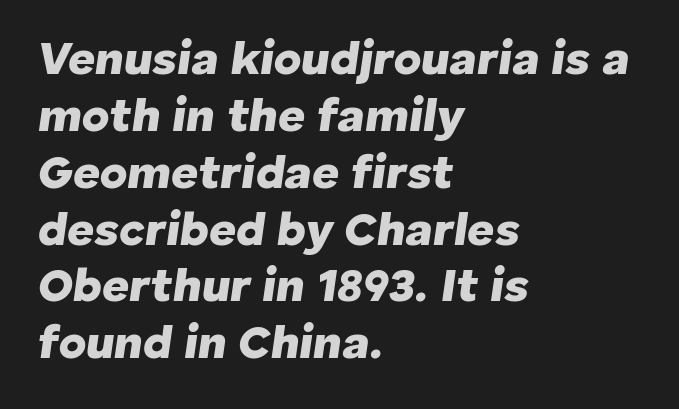
The image shows 47 px heavy type, italic (leaning right); set left-aligned, line spacing 1.21x, normal letter spacing, not underlined; low stroke contrast and a medium x-height.
